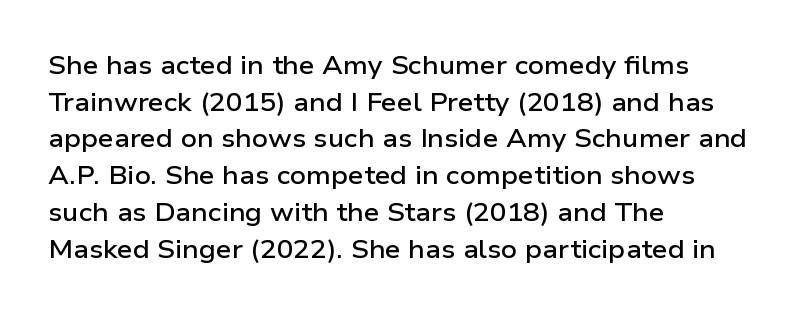
The gaps between neighbouring characters are ordinary and unremarkable. Clear beneath every line of the passage. The lettering holds an erect, upright posture throughout. Line starts are locked; line ends wander.
